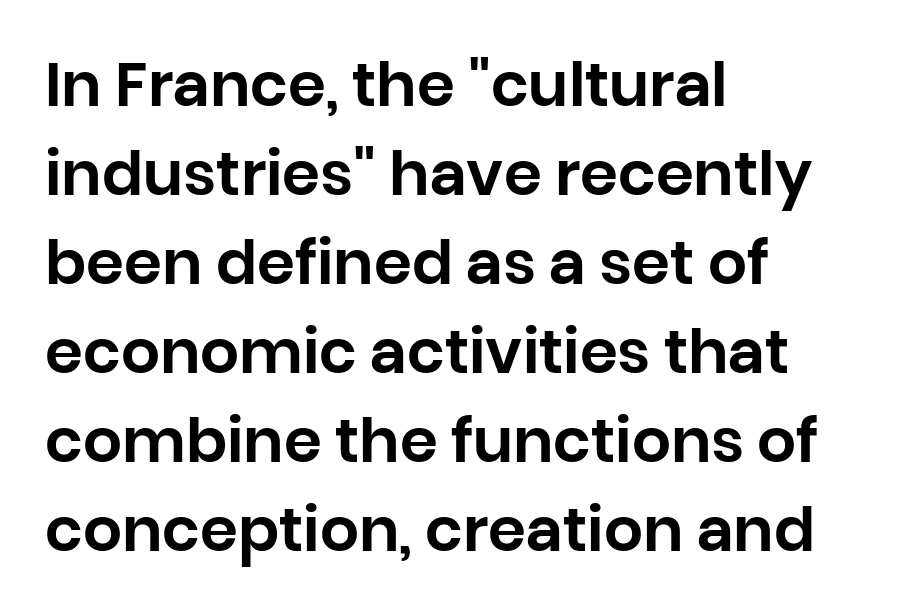
{"serif": "no", "italic": "no", "width": "normal", "stroke_contrast": "low", "x_height": "large", "monospaced": "no", "underline": "no", "align": "left", "line_spacing": "normal", "line_spacing_ratio": 1.46, "letter_spacing": "normal", "letter_spacing_em": 0.0, "glyph_px": 61}
